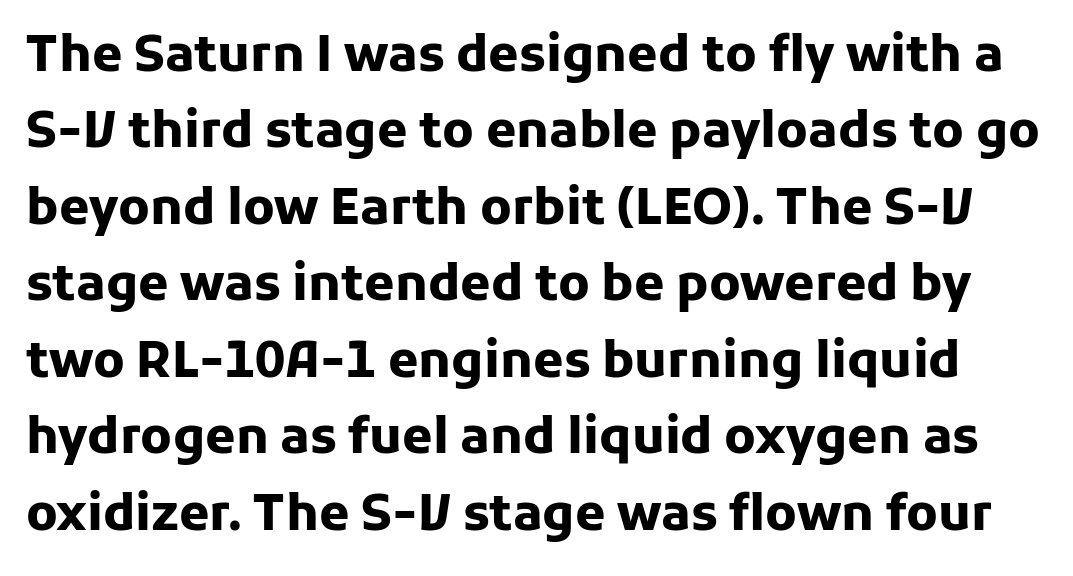
Q: Is the text bold? A: Yes.
Q: Is the text italic (slanted)? A: No, it is upright.
Q: Is the typeface a serif or a sans-serif typeface? A: Sans-serif.
Q: Is the text underlined? A: No.
Q: Is the spacing between letters normal or unusually wide? A: Normal.
Q: Is the spacing between lines tight, normal or loose? A: Normal.
Q: Width (condensed, normal, or wide)? A: Normal.
Q: Stroke contrast? A: Low.
Q: x-height? A: Medium.
Q: Monospaced? A: No.
